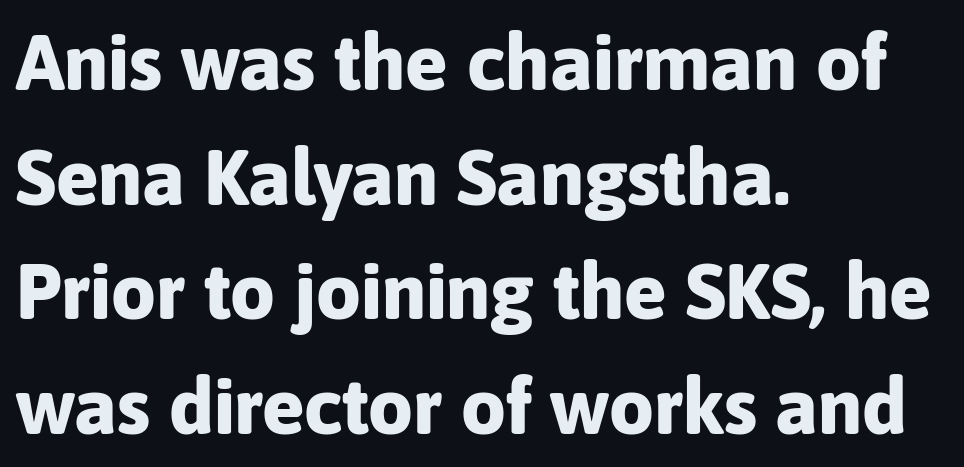
Q: Is the text bold? A: Yes.
Q: Is the text italic (slanted)? A: No, it is upright.
Q: Is the typeface a serif or a sans-serif typeface? A: Sans-serif.
Q: Is the text underlined? A: No.
Q: How is the paragraph aligned? A: Left-aligned.
Q: Is the spacing between letters normal or unusually wide? A: Normal.
Q: Is the spacing between lines tight, normal or loose? A: Normal.
Q: Width (condensed, normal, or wide)? A: Normal.
Q: Stroke contrast? A: Low.
Q: x-height? A: Medium.
Q: Monospaced? A: No.
